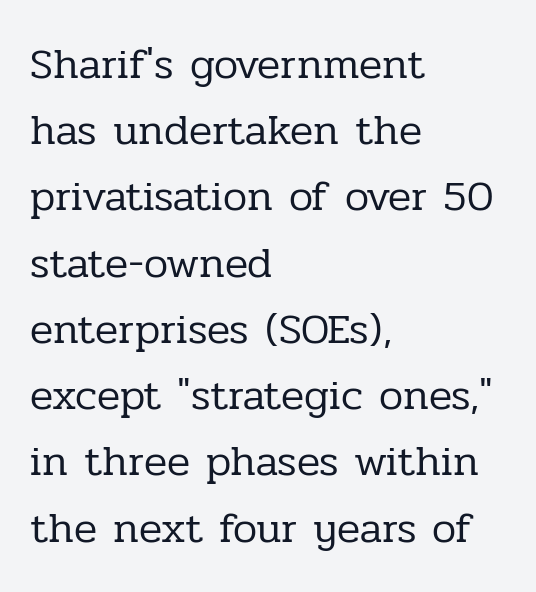
{"serif": "yes", "italic": "no", "bold": "no", "weight": "regular", "width": "normal", "stroke_contrast": "low", "x_height": "medium", "monospaced": "no", "underline": "no", "align": "left", "line_spacing": "normal", "line_spacing_ratio": 1.54, "letter_spacing": "normal", "letter_spacing_em": 0.0, "glyph_px": 43}
